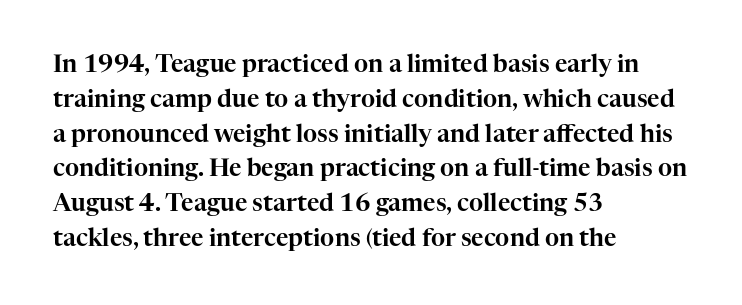
{"italic": "no", "underline": "no", "align": "left", "line_spacing": "normal", "line_spacing_ratio": 1.45, "letter_spacing": "normal", "letter_spacing_em": 0.0, "glyph_px": 24}
